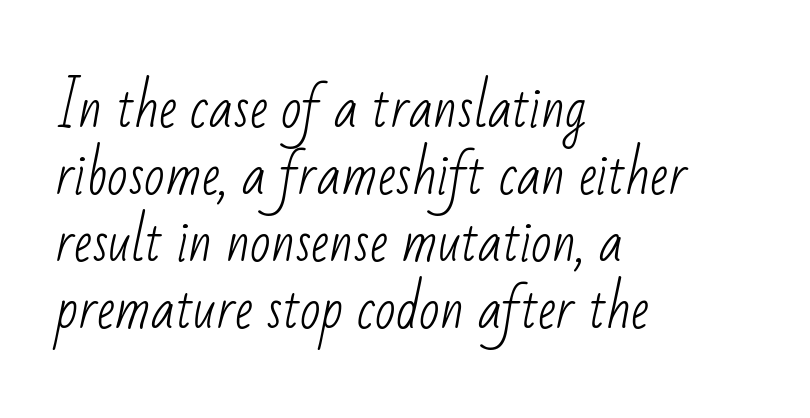
The image shows 54 px light, condensed sans-serif type; set left-aligned, line spacing 1.24x, normal letter spacing, not underlined; low stroke contrast and a small x-height.
